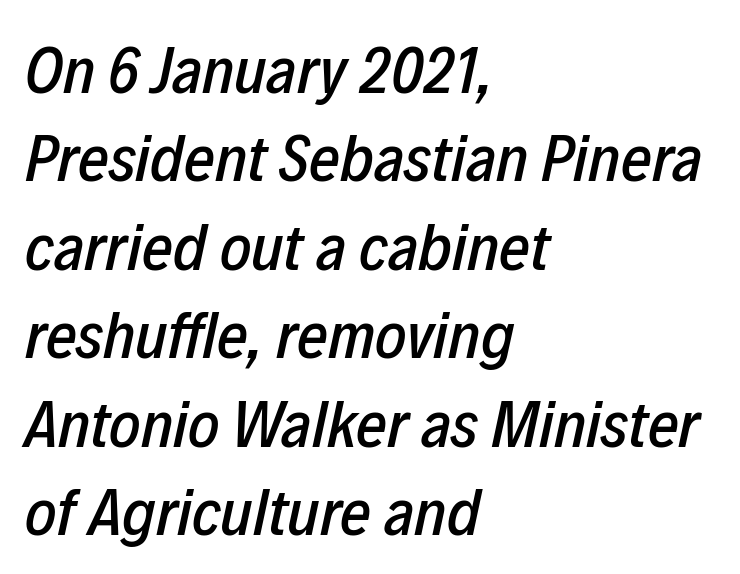
Q: Is the text italic (slanted)? A: Yes, it leans right by about 12 degrees.
Q: Is the text underlined? A: No.
Q: How is the paragraph aligned? A: Left-aligned.
Q: Is the spacing between letters normal or unusually wide? A: Normal.
Q: Is the spacing between lines tight, normal or loose? A: Normal.
Q: Width (condensed, normal, or wide)? A: Condensed.
Q: Stroke contrast? A: Low.
Q: x-height? A: Medium.
Q: Monospaced? A: No.
